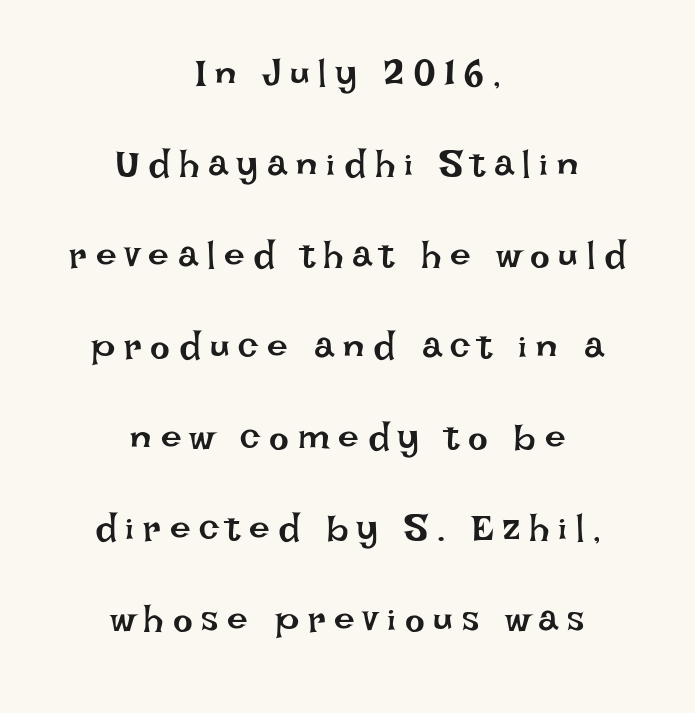
Q: Is the text bold? A: No.
Q: Is the text italic (slanted)? A: No, it is upright.
Q: Is the text underlined? A: No.
Q: How is the paragraph aligned? A: Centered.
Q: Is the spacing between letters normal or unusually wide? A: Unusually wide.
Q: Is the spacing between lines tight, normal or loose? A: Loose.
Q: Width (condensed, normal, or wide)? A: Normal.
Q: Stroke contrast? A: Low.
Q: x-height? A: Large.
Q: Monospaced? A: No.
